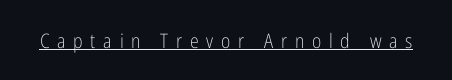
{"italic": "no", "bold": "no", "underline": "yes", "letter_spacing": "wide", "letter_spacing_em": 0.39, "glyph_px": 20}
